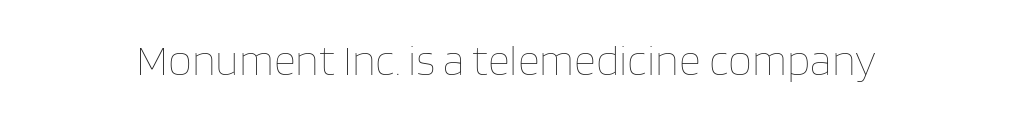
{"italic": "no", "bold": "no", "weight": "thin", "width": "normal", "stroke_contrast": "low", "x_height": "large", "monospaced": "no", "underline": "no", "letter_spacing": "normal", "letter_spacing_em": 0.0, "glyph_px": 43}
